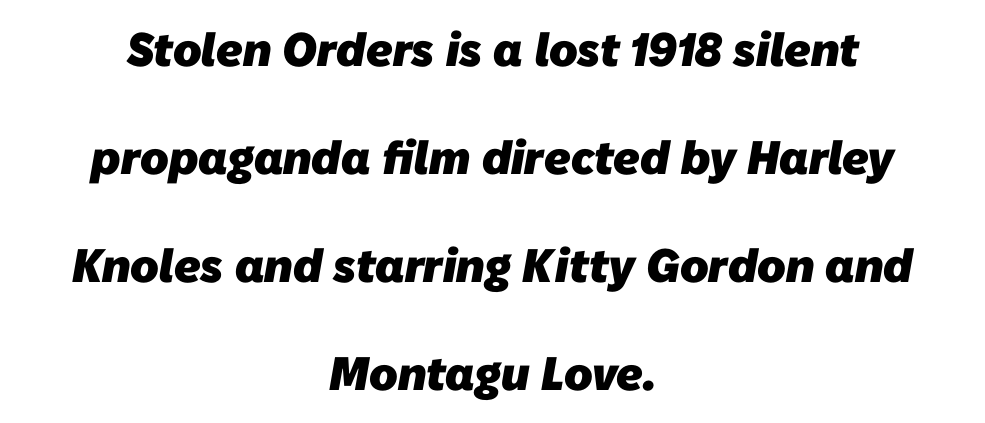
The image shows 47 px heavy sans-serif type; set centered, loose line spacing (2.3x), normal letter spacing, not underlined; low stroke contrast and a medium x-height.
